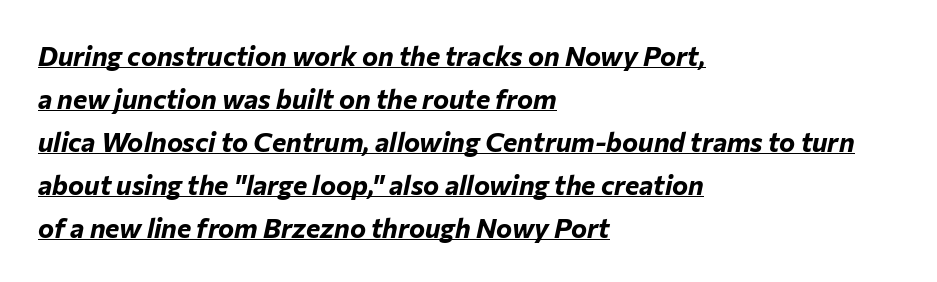
Q: Is the text bold? A: Yes.
Q: Is the text italic (slanted)? A: Yes, it leans right by about 12 degrees.
Q: Is the text underlined? A: Yes.
Q: How is the paragraph aligned? A: Left-aligned.
Q: Is the spacing between letters normal or unusually wide? A: Normal.
Q: Is the spacing between lines tight, normal or loose? A: Normal.
